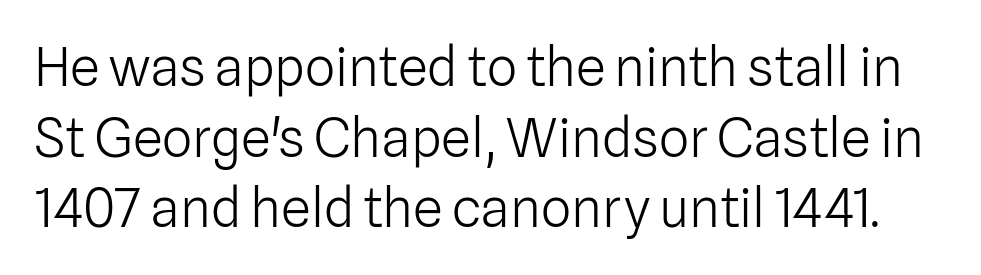
The image shows 54 px light sans-serif type, upright; set normal line spacing (1.31x), normal letter spacing, not underlined; low stroke contrast and a medium x-height.
